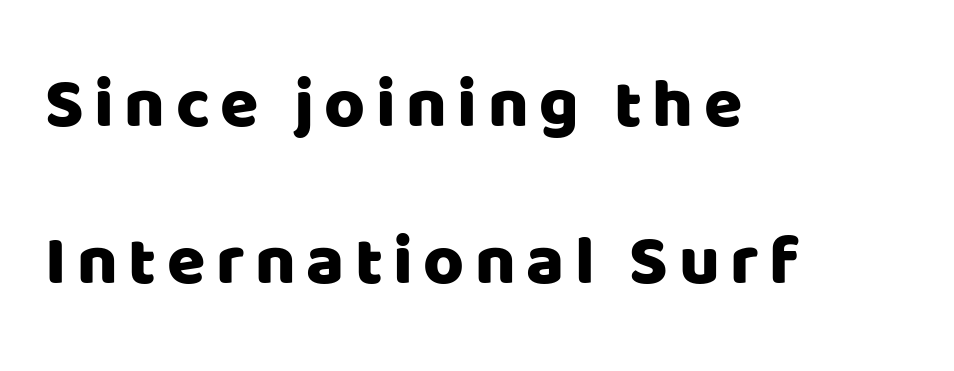
The image shows 70 px sans-serif type, upright; set left-aligned, loose line spacing (2.24x), not underlined; low stroke contrast and a large x-height.
